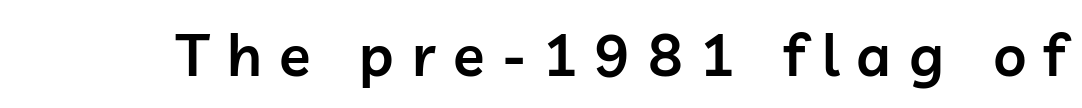
The image shows 58 px semibold sans-serif type, upright; set unusually wide letter spacing (+0.3 em), not underlined; low stroke contrast and a medium x-height.
